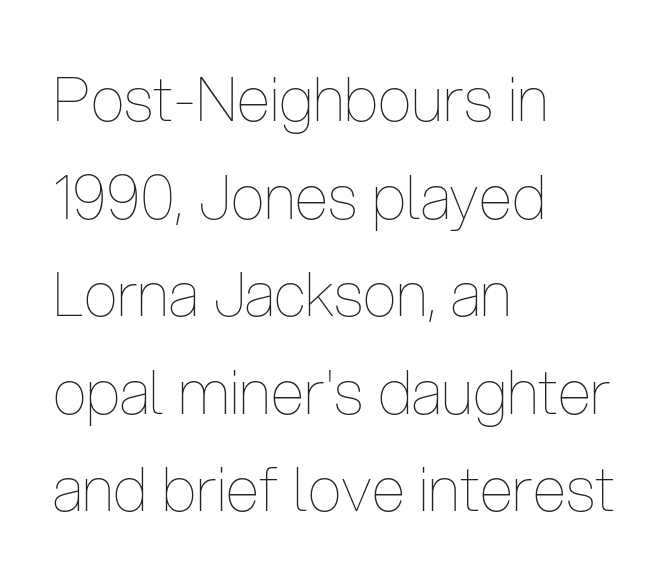
The image shows 61 px thin, condensed type, upright; set left-aligned, normal line spacing (1.6x), normal letter spacing, not underlined; low stroke contrast and a medium x-height.
